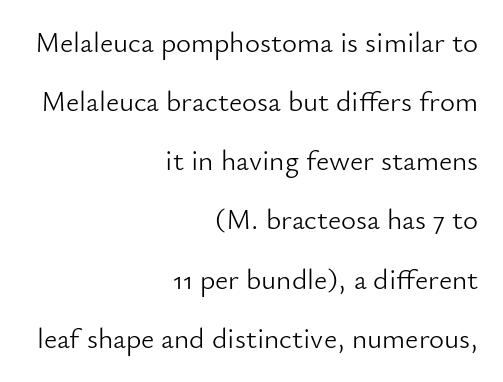
Q: Is the text bold? A: No.
Q: Is the text italic (slanted)? A: No, it is upright.
Q: Is the typeface a serif or a sans-serif typeface? A: Sans-serif.
Q: Is the text underlined? A: No.
Q: How is the paragraph aligned? A: Right-aligned.
Q: Is the spacing between letters normal or unusually wide? A: Normal.
Q: Is the spacing between lines tight, normal or loose? A: Loose.
Q: Width (condensed, normal, or wide)? A: Normal.
Q: Stroke contrast? A: Low.
Q: x-height? A: Small.
Q: Monospaced? A: No.
